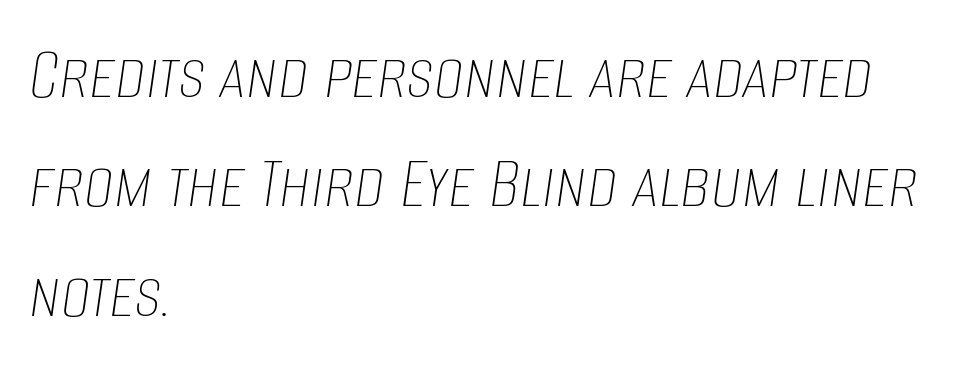
Q: Is the text bold? A: No.
Q: Is the text italic (slanted)? A: Yes, it leans right by about 8 degrees.
Q: Is the text underlined? A: No.
Q: How is the paragraph aligned? A: Left-aligned.
Q: Is the spacing between letters normal or unusually wide? A: Normal.
Q: Is the spacing between lines tight, normal or loose? A: Normal.
Q: Width (condensed, normal, or wide)? A: Condensed.
Q: Stroke contrast? A: Low.
Q: x-height? A: Large.
Q: Monospaced? A: No.
